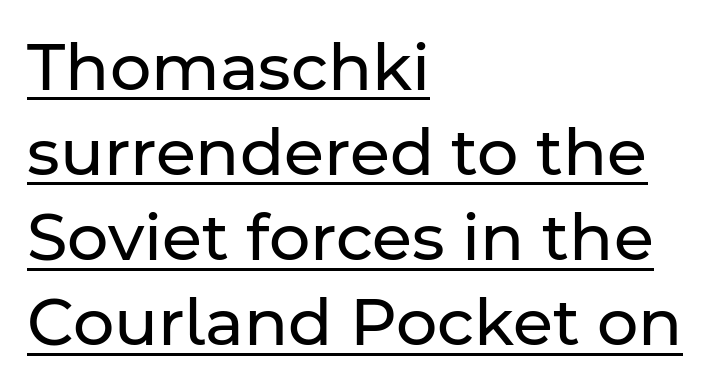
Summary of weight: not heavy and not bold. Is the letter spacing exaggerated? No — it looks like the ordinary default. Underlined type. Evenly set lines give the paragraph a standard silhouette.
